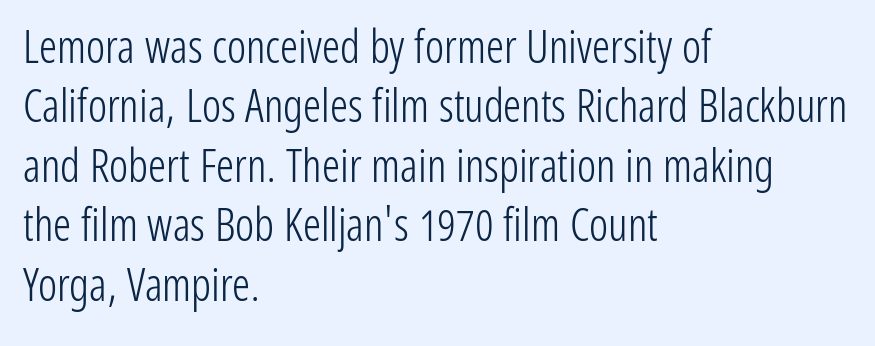
The image shows 45 px light, condensed sans-serif type, upright; set left-aligned, normal line spacing (1.32x), normal letter spacing, not underlined; low stroke contrast and a medium x-height.
